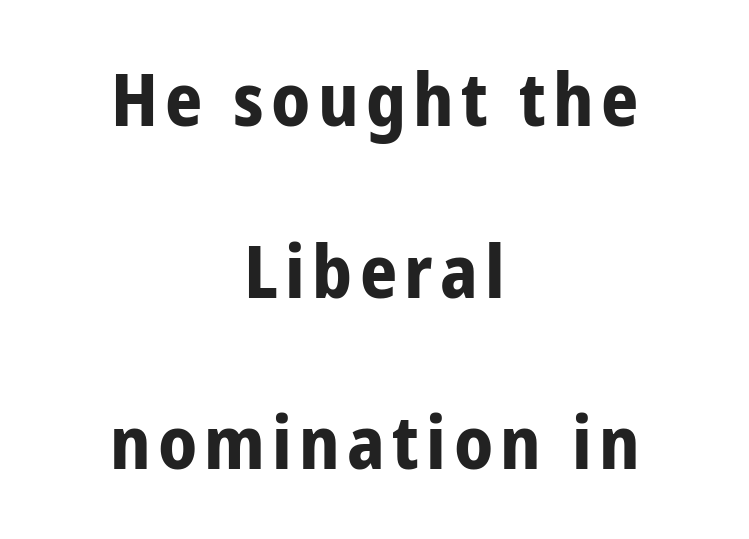
This sample is center-justified, so both line endings float freely. Style check: upright. The baseline area is clear. Does the type have serifs? No, each stem ends abruptly. Does the leading feel generous? Absolutely, it's lavish. Compared with an ordinary text face, these strokes are far heavier — a full bold.
